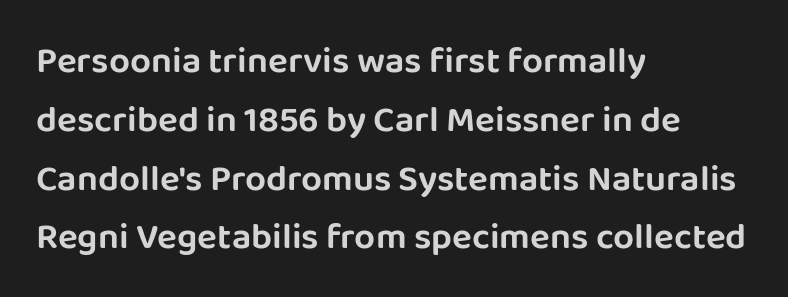
The image shows 37 px sans-serif type, upright; set left-aligned, normal line spacing (1.59x), normal letter spacing, not underlined; low stroke contrast and a large x-height.
